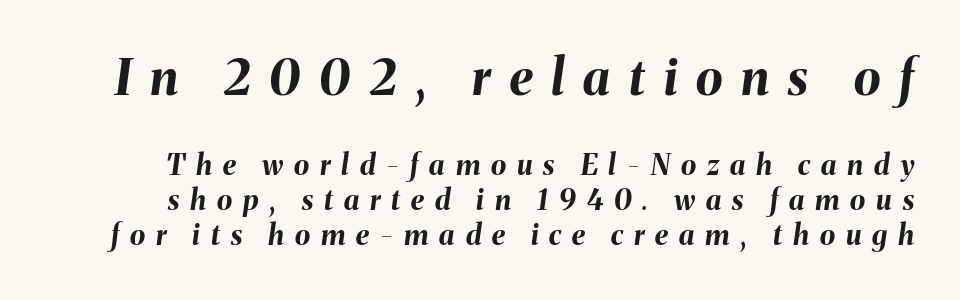
The tracking jumps out immediately: characters are airy and widely separated. Caption: bold face, heavy strokes. Has an underline been added? It has not. The letters advance in unequal steps, a hallmark of proportional type.
